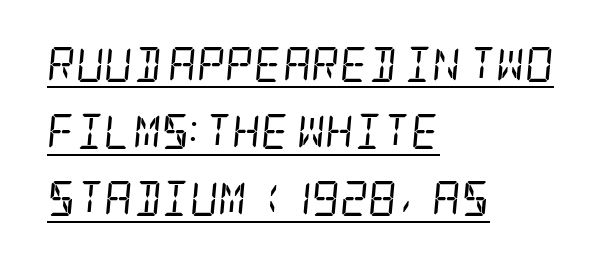
{"serif": "yes", "italic": "yes", "lean": "right", "slant_degrees": 5, "bold": "no", "weight": "regular", "width": "condensed", "stroke_contrast": "low", "x_height": "large", "underline": "yes", "align": "left", "line_spacing": "loose", "line_spacing_ratio": 1.92, "letter_spacing": "normal", "letter_spacing_em": 0.0, "glyph_px": 35}
